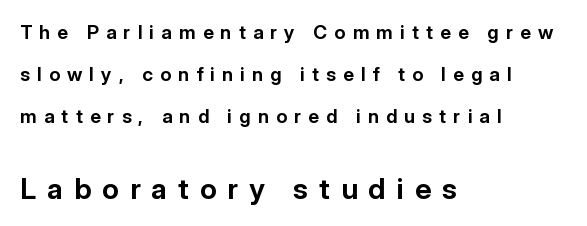
The image shows 29 px bold sans-serif type, upright; set left-aligned, loose line spacing (2.22x), unusually wide letter spacing (+0.38 em), not underlined; the second (bottom) block is 1.53x larger; low stroke contrast and a medium x-height.
